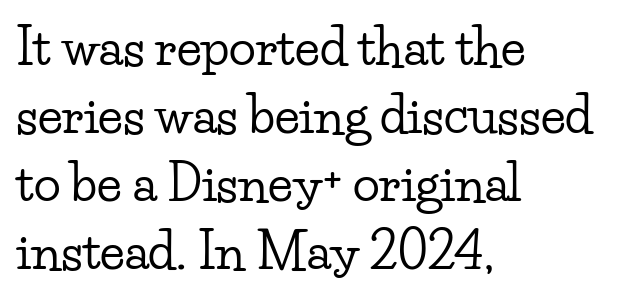
Q: Is the text italic (slanted)? A: No, it is upright.
Q: Is the typeface a serif or a sans-serif typeface? A: Serif.
Q: Is the text underlined? A: No.
Q: How is the paragraph aligned? A: Left-aligned.
Q: Is the spacing between letters normal or unusually wide? A: Normal.
Q: Is the spacing between lines tight, normal or loose? A: Normal.
Q: Width (condensed, normal, or wide)? A: Wide.
Q: Stroke contrast? A: Low.
Q: x-height? A: Small.
Q: Monospaced? A: No.
